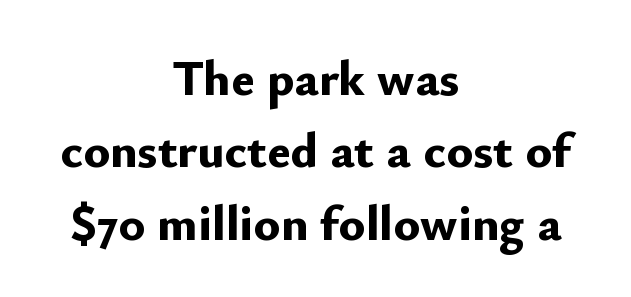
Centered paragraph, ragged on both sides. Every letter is thick-stroked: bold, no question. I'd call this a sans setting — the letters go barefoot. These lines are rendered in a variable-pitch font. Posture: vertical.
